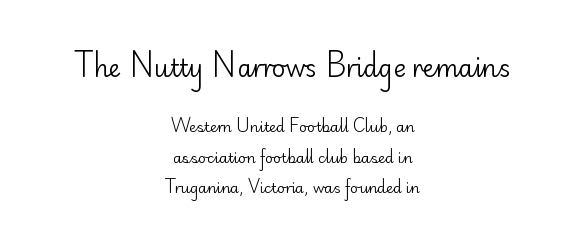
Short and long lines alike share a common midpoint. Rows of type keep a wide berth in the vertical direction. A typesetter would call this zero additional tracking. Designer's note — italics off, roman on. A light-to-regular cut is what we see here.
